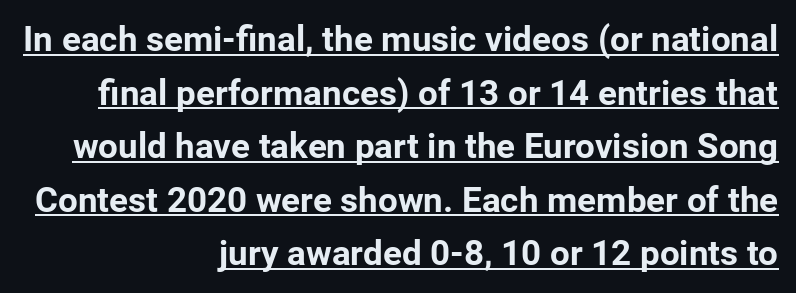
Q: Is the text bold? A: Yes.
Q: Is the text italic (slanted)? A: No, it is upright.
Q: Is the typeface a serif or a sans-serif typeface? A: Sans-serif.
Q: Is the text underlined? A: Yes.
Q: How is the paragraph aligned? A: Right-aligned.
Q: Is the spacing between letters normal or unusually wide? A: Normal.
Q: Is the spacing between lines tight, normal or loose? A: Normal.
Q: Width (condensed, normal, or wide)? A: Normal.
Q: Stroke contrast? A: Low.
Q: x-height? A: Medium.
Q: Monospaced? A: No.
